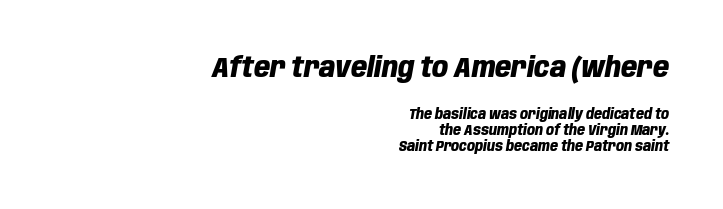
The image shows 28 px heavy, condensed type, italic (leaning right); set right-aligned, tight line spacing (1.11x), normal letter spacing, not underlined; the first (top) block is 2.0x larger; low stroke contrast and a large x-height.
